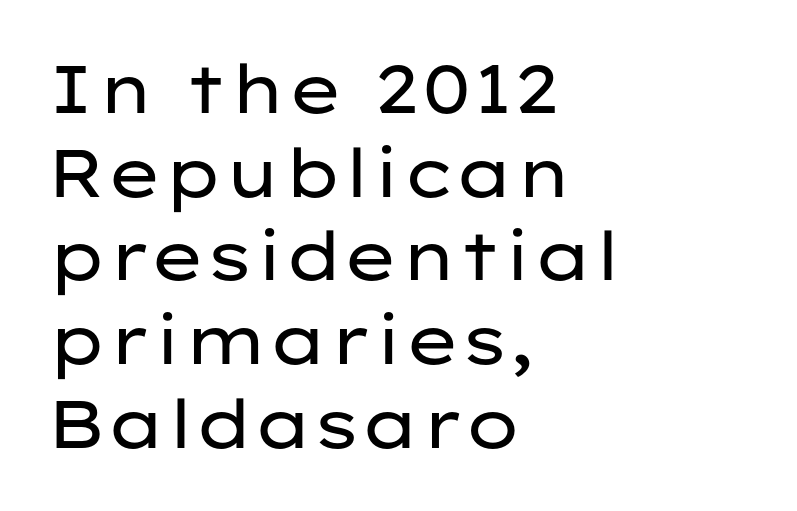
Q: Is the text bold? A: No.
Q: Is the text italic (slanted)? A: No, it is upright.
Q: Is the typeface a serif or a sans-serif typeface? A: Sans-serif.
Q: Is the text underlined? A: No.
Q: How is the paragraph aligned? A: Left-aligned.
Q: Is the spacing between letters normal or unusually wide? A: Normal.
Q: Is the spacing between lines tight, normal or loose? A: Normal.
Q: Width (condensed, normal, or wide)? A: Wide.
Q: Stroke contrast? A: Low.
Q: x-height? A: Medium.
Q: Monospaced? A: No.
